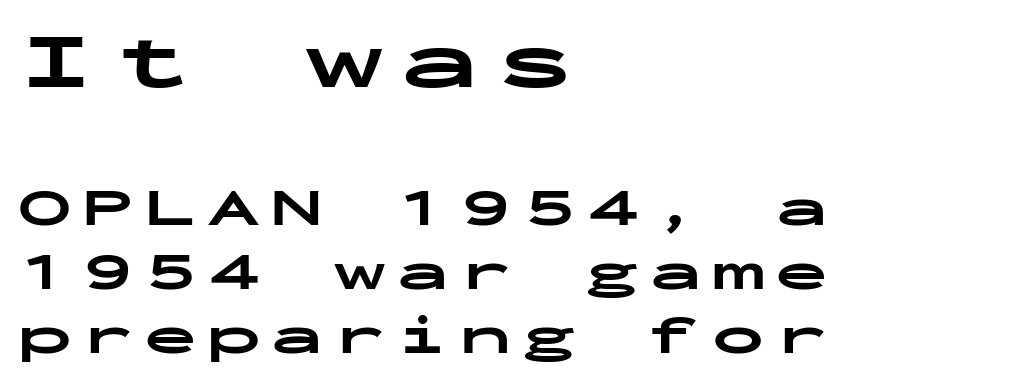
Note the uniform advance width — an 'i' takes as much space as an 'm'. A roman cut, with each character standing at attention. A student would notice the top passage is typeset larger than what follows. Each letter's strokes conclude bluntly, with no projecting serifs. The string is rendered with underlining switched off. Notice how thick the strokes are: this is what a full bold looks like.
